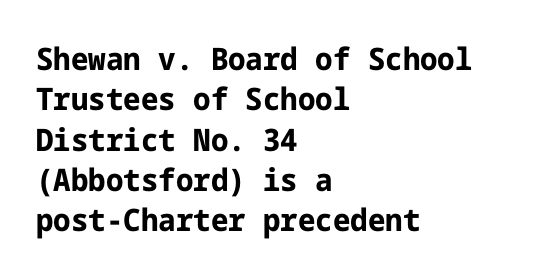
Interline gaps are of average width in this sample. No word sits above an underline. Nope, not italic — everything's standing straight. The horizontal fit of the characters is conventional and even. Heft: maximum for text — a bold.
